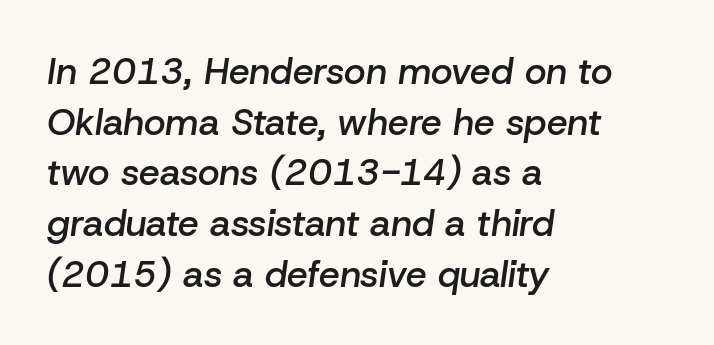
{"italic": "yes", "lean": "right", "slant_degrees": 8, "bold": "semi", "weight": "semibold", "width": "normal", "stroke_contrast": "low", "x_height": "medium", "monospaced": "no", "underline": "no", "align": "left", "line_spacing": "normal", "line_spacing_ratio": 1.37, "letter_spacing": "normal", "letter_spacing_em": 0.0, "glyph_px": 37}
